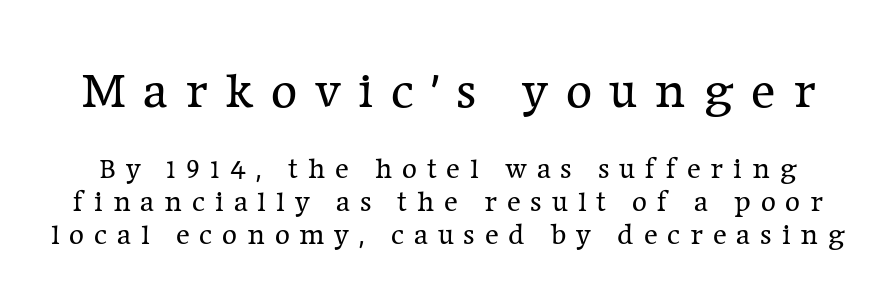
The rendering uses natural spacing where letterforms have individual widths. Small tapered or slab feet sit at the stroke ends, so this counts as serif. Does extra space separate the letters? Yes, quite a lot of it. Size hierarchy here favors the leading block over the trailing one.
